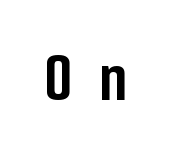
The image shows 71 px semibold, condensed sans-serif type, upright; set unusually wide letter spacing (+0.38 em), not underlined; low stroke contrast and a medium x-height.
